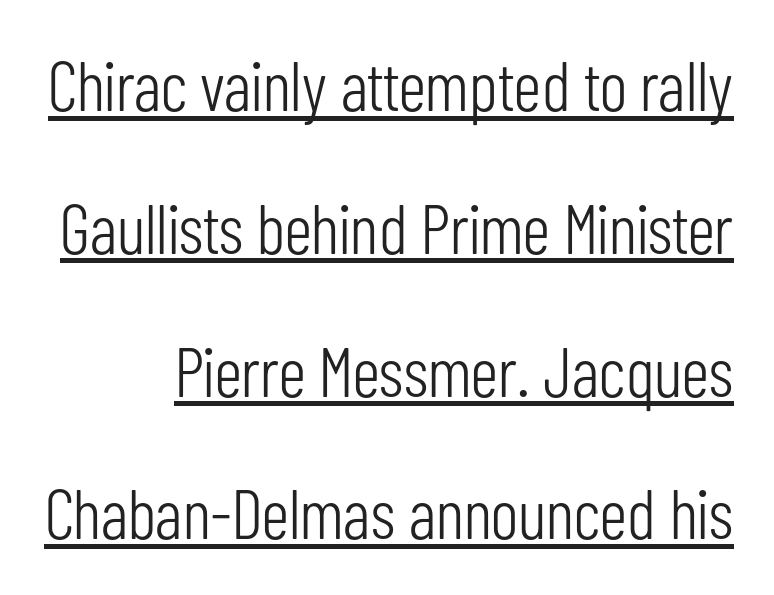
The image shows 70 px light, condensed sans-serif type, upright; set loose line spacing (2.04x), normal letter spacing, underlined; low stroke contrast and a medium x-height.
